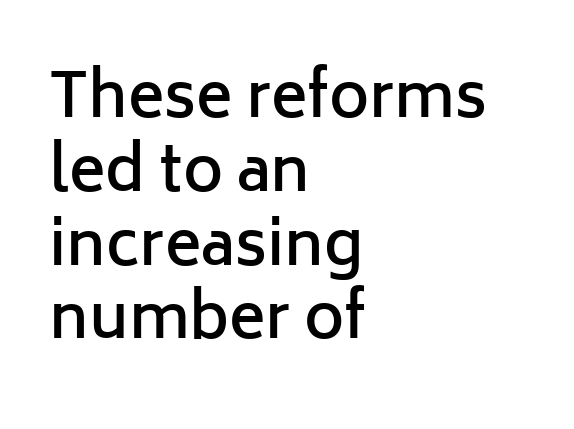
Font category for this specimen: sans-serif. Looks like regular typesetting: each glyph gets only the width it needs. What stands out about the letter spacing? Nothing — it is the standard amount. Casual observation: everything's shoved over to the left.
